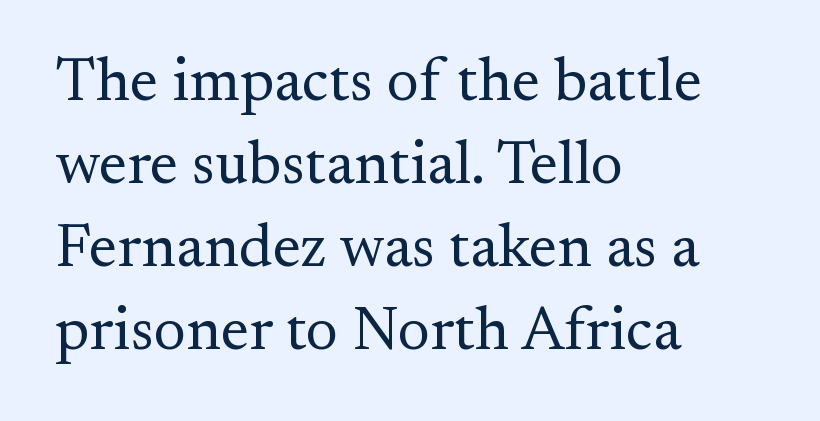
The image shows 61 px regular-weight serif type, upright; set left-aligned, normal line spacing (1.36x), normal letter spacing, not underlined; medium stroke contrast and a small x-height.
